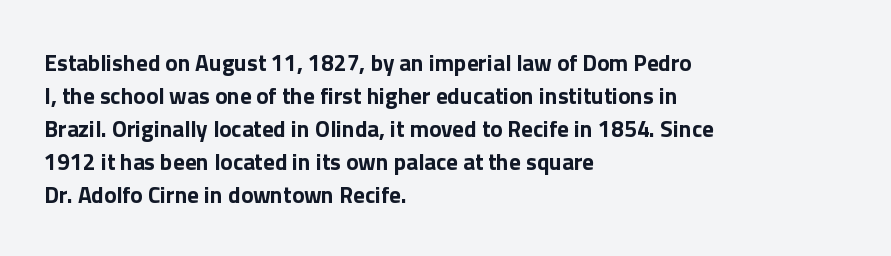
The image shows 23 px bold type, upright; set left-aligned, normal line spacing (1.43x), normal letter spacing, not underlined.
